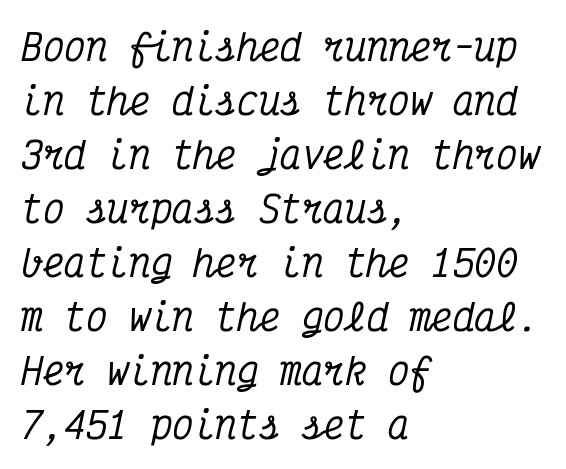
Does extra space separate the letters? No, they use regular spacing. The baseline area is clear. It's the slanting kind of type. These lines are composed in type with serifs. Is this a fixed-width face? Yes — each glyph sits in an identical cell.
